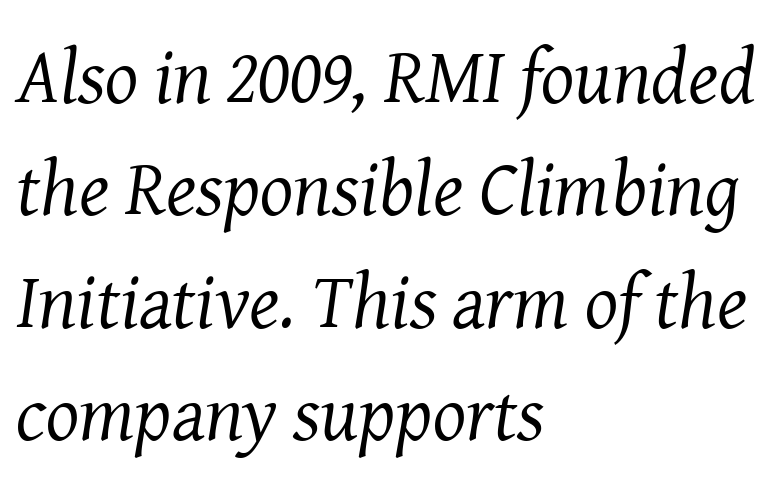
Q: Is the text bold? A: No.
Q: Is the text italic (slanted)? A: Yes, it leans right by about 8 degrees.
Q: Is the typeface a serif or a sans-serif typeface? A: Serif.
Q: Is the text underlined? A: No.
Q: How is the paragraph aligned? A: Left-aligned.
Q: Is the spacing between letters normal or unusually wide? A: Normal.
Q: Is the spacing between lines tight, normal or loose? A: Normal.
Q: Width (condensed, normal, or wide)? A: Normal.
Q: Stroke contrast? A: Medium.
Q: x-height? A: Medium.
Q: Monospaced? A: No.
